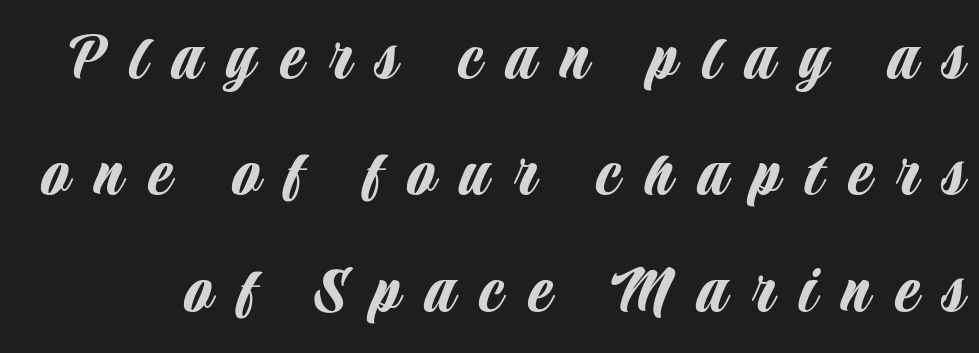
{"serif": "no", "width": "condensed", "stroke_contrast": "low", "x_height": "large", "monospaced": "no", "underline": "no", "line_spacing": "normal", "line_spacing_ratio": 1.64, "letter_spacing": "wide", "letter_spacing_em": 0.35, "glyph_px": 71}
